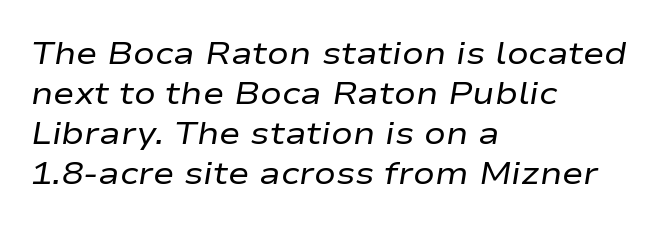
Caption: multi-line text, flush left, ragged right. Each letter keeps its own natural width here, so spacing adapts to shape. In terms of posture, this sample is oblique. Glance below the letters and you will spot only blank space.
